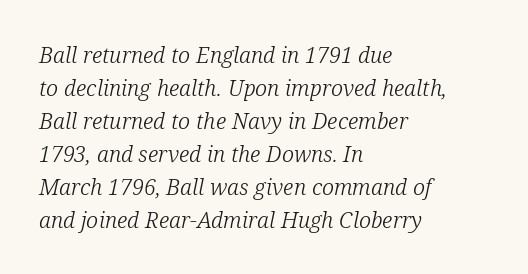
Any mark beneath the type? The region is blank. Italic? Definitely — the glyphs are oblique. Ink coverage per letter is moderate at most. The rendering uses a moderate line-height, typical for paragraphs. Where is the straight margin? On the left. The rendering keeps characters at their native spacing.
